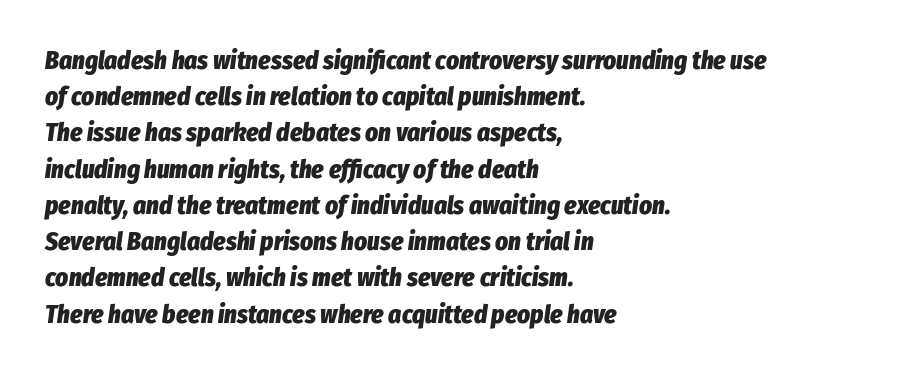
Q: Is the text bold? A: Yes.
Q: Is the text italic (slanted)? A: Yes, it leans right by about 8 degrees.
Q: Is the text underlined? A: No.
Q: How is the paragraph aligned? A: Left-aligned.
Q: Is the spacing between letters normal or unusually wide? A: Normal.
Q: Is the spacing between lines tight, normal or loose? A: Normal.
